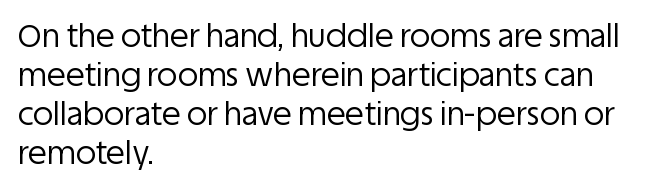
The image shows 31 px regular-weight sans-serif type, upright; set left-aligned, normal line spacing (1.26x), normal letter spacing, not underlined; low stroke contrast and a large x-height.
